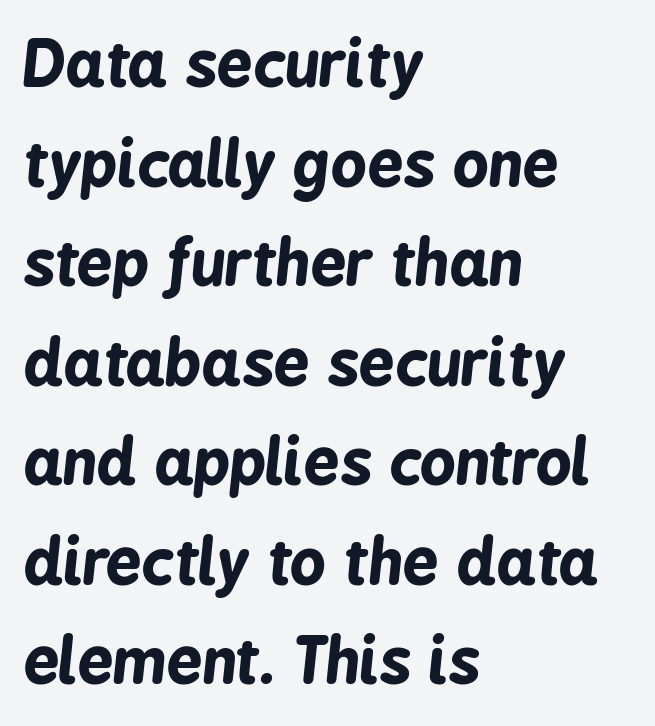
{"italic": "yes", "lean": "right", "slant_degrees": 6, "bold": "yes", "weight": "bold", "width": "condensed", "stroke_contrast": "low", "x_height": "medium", "monospaced": "no", "underline": "no", "align": "left", "line_spacing": "normal", "line_spacing_ratio": 1.58, "letter_spacing": "normal", "letter_spacing_em": 0.0, "glyph_px": 63}
